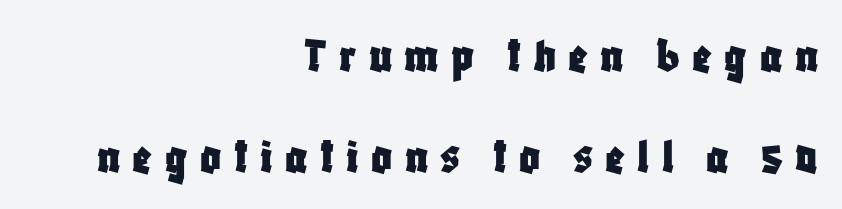
{"serif": "no", "italic": "no", "width": "condensed", "stroke_contrast": "low", "x_height": "large", "monospaced": "no", "underline": "no", "align": "right", "line_spacing": "loose", "line_spacing_ratio": 1.98, "letter_spacing": "wide", "letter_spacing_em": 0.24, "glyph_px": 51}
